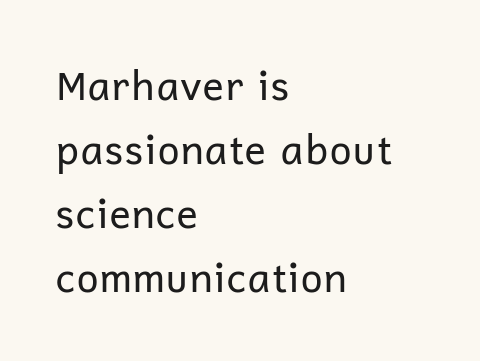
The image shows 40 px regular-weight sans-serif type, upright; set left-aligned, normal line spacing (1.6x), normal letter spacing, not underlined; low stroke contrast and a medium x-height.
